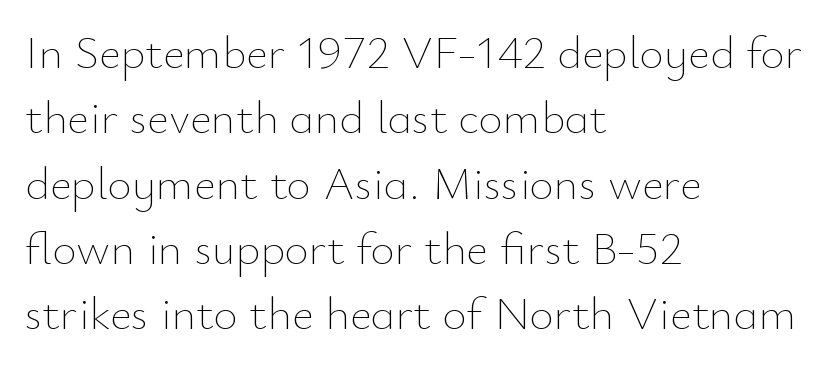
The rendering uses natural spacing where letterforms have individual widths. Summary of weight: not heavy and not bold. The leading is moderate, giving the passage an even texture. No word sits above an underline. The letters stand upright; this is a roman face. Reading down the block, your eye returns to a fixed left position each line.
